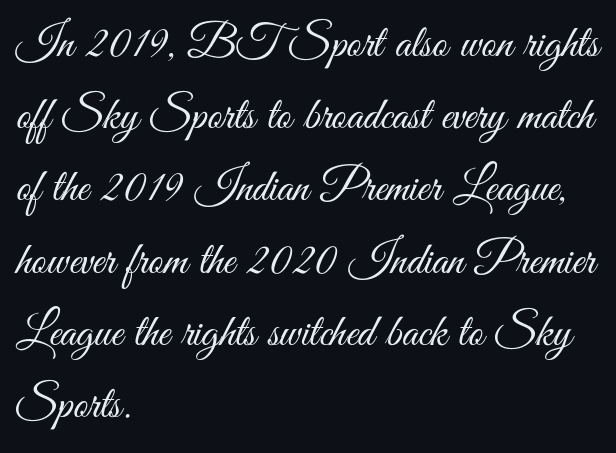
Check under the words: just untouched page. This sample uses plain, unmodified letter spacing. Observe the absence of serifs on each vertical stroke in this sample. A typesetter would call this proportional, since set widths differ per character. These lines stack with their left ends in a neat column.
